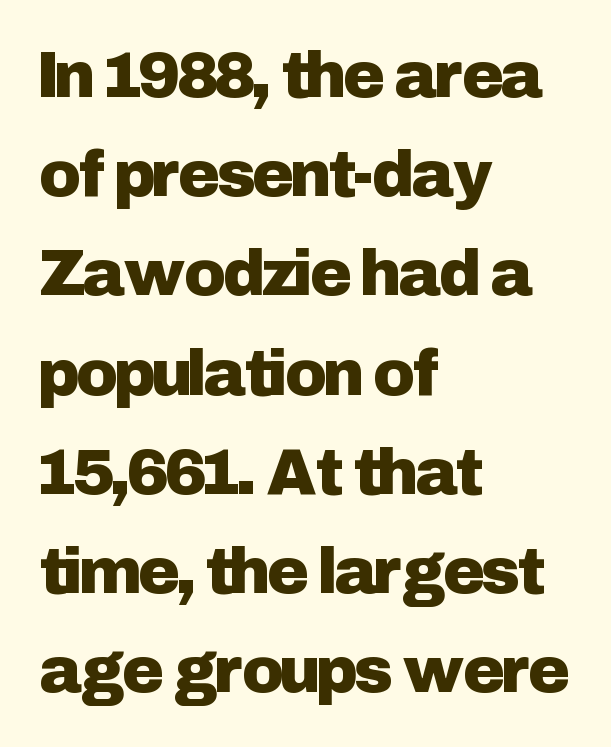
{"serif": "no", "italic": "no", "width": "normal", "stroke_contrast": "low", "x_height": "medium", "monospaced": "no", "underline": "no", "align": "left", "line_spacing": "normal", "line_spacing_ratio": 1.55, "letter_spacing": "normal", "letter_spacing_em": 0.0, "glyph_px": 64}
